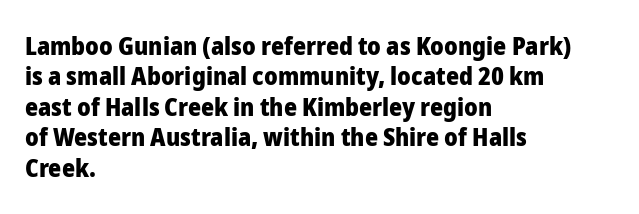
The image shows 25 px bold type, upright; set left-aligned, line spacing 1.22x, normal letter spacing, not underlined.
